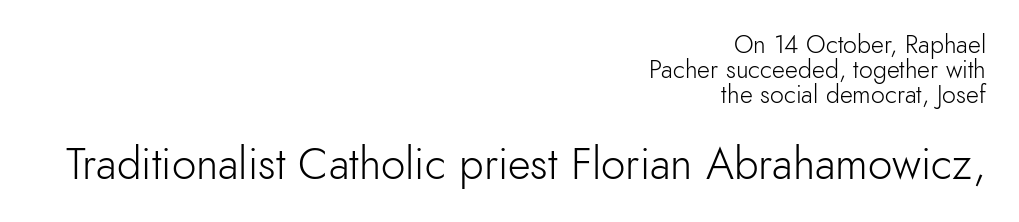
Q: Is the text bold? A: No.
Q: Is the text italic (slanted)? A: No, it is upright.
Q: Is the typeface a serif or a sans-serif typeface? A: Sans-serif.
Q: Is the text underlined? A: No.
Q: How is the paragraph aligned? A: Right-aligned.
Q: Is the spacing between letters normal or unusually wide? A: Normal.
Q: Is the spacing between lines tight, normal or loose? A: Tight.
Q: Which block of text is set in a larger size, the first (top) or the second (bottom)? A: The second (bottom) one.
Q: Width (condensed, normal, or wide)? A: Normal.
Q: x-height? A: Small.
Q: Monospaced? A: No.
